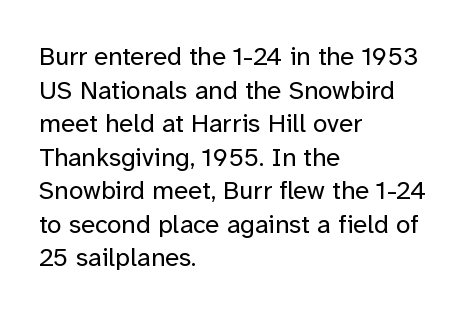
Q: Is the text bold? A: No.
Q: Is the text italic (slanted)? A: No, it is upright.
Q: Is the text underlined? A: No.
Q: How is the paragraph aligned? A: Left-aligned.
Q: Is the spacing between letters normal or unusually wide? A: Normal.
Q: Is the spacing between lines tight, normal or loose? A: Normal.
